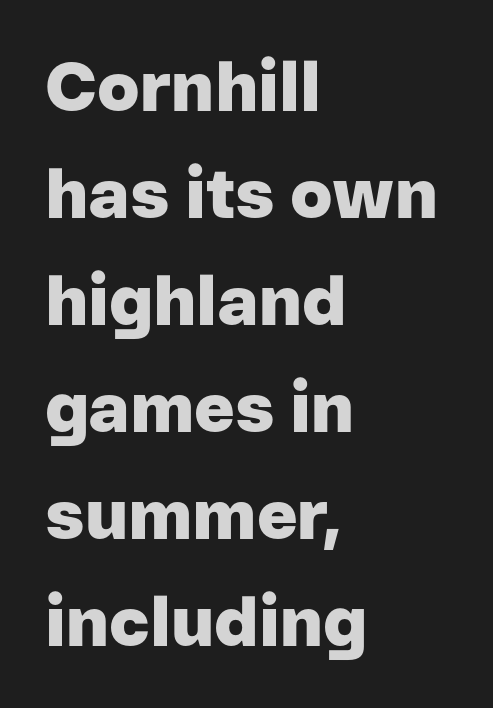
{"serif": "no", "italic": "no", "bold": "yes", "weight": "heavy", "width": "normal", "stroke_contrast": "low", "x_height": "medium", "monospaced": "no", "underline": "no", "align": "left", "line_spacing": "normal", "line_spacing_ratio": 1.55, "letter_spacing": "normal", "letter_spacing_em": 0.0, "glyph_px": 69}
